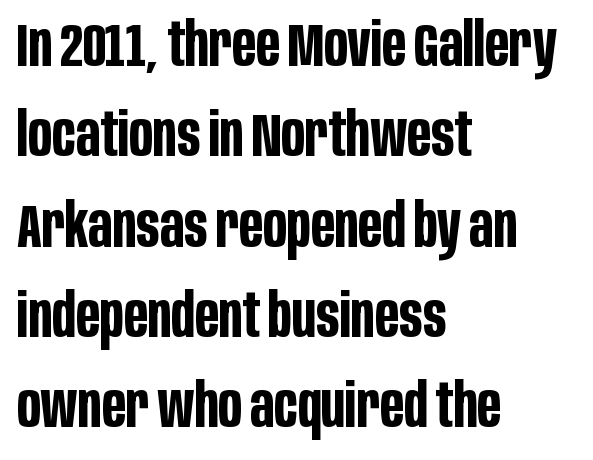
Q: Is the text bold? A: Yes.
Q: Is the text italic (slanted)? A: No, it is upright.
Q: Is the typeface a serif or a sans-serif typeface? A: Sans-serif.
Q: Is the text underlined? A: No.
Q: How is the paragraph aligned? A: Left-aligned.
Q: Is the spacing between letters normal or unusually wide? A: Normal.
Q: Is the spacing between lines tight, normal or loose? A: Normal.
Q: Width (condensed, normal, or wide)? A: Condensed.
Q: Stroke contrast? A: Low.
Q: x-height? A: Large.
Q: Monospaced? A: No.
